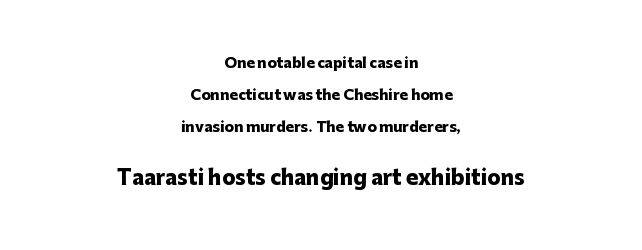
Q: Is the text bold? A: Yes.
Q: Is the text italic (slanted)? A: No, it is upright.
Q: Is the text underlined? A: No.
Q: How is the paragraph aligned? A: Centered.
Q: Is the spacing between letters normal or unusually wide? A: Normal.
Q: Is the spacing between lines tight, normal or loose? A: Loose.
Q: Which block of text is set in a larger size, the first (top) or the second (bottom)? A: The second (bottom) one.
